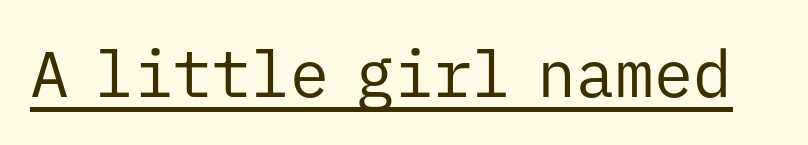
Q: Is the text bold? A: No.
Q: Is the text italic (slanted)? A: No, it is upright.
Q: Is the typeface a serif or a sans-serif typeface? A: Sans-serif.
Q: Is the text underlined? A: Yes.
Q: Is the spacing between letters normal or unusually wide? A: Normal.
Q: Width (condensed, normal, or wide)? A: Normal.
Q: Stroke contrast? A: Low.
Q: x-height? A: Medium.
Q: Monospaced? A: Yes.
